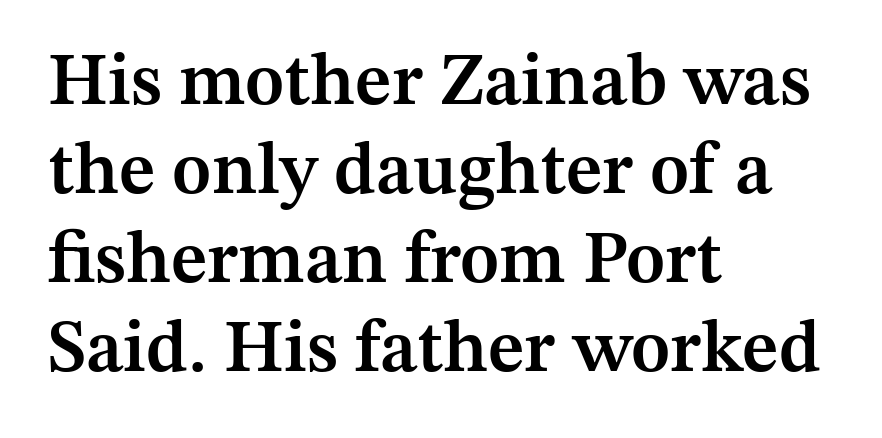
I'd call this a serif setting — the letters wear small feet. Observe the ordinary spacing: letters are neighbours, not strangers. A classic flush-left, rag-right setting is used for this passage. The typography opts for an upright posture over an oblique one. The strip under each line holds only bare page.
